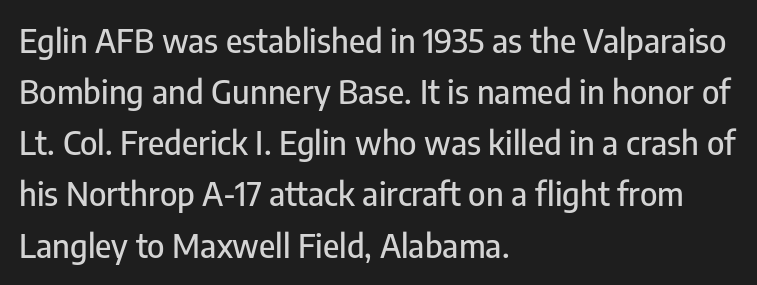
A clean baseline with only descenders dipping below it. Is the block centered? No — it sits flush against the left margin. How are the letters spaced? Ordinarily, with no added tracking. Italic: no, the glyphs are upright roman. The font family rendered here belongs to the sans-serif group.
